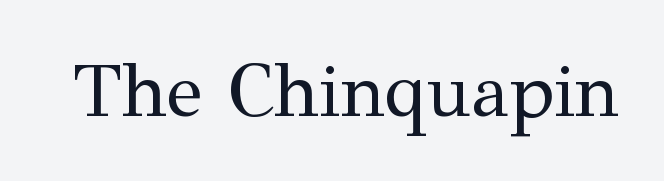
The image shows 75 px regular-weight serif type, upright; set normal letter spacing, not underlined; medium stroke contrast and a medium x-height.
